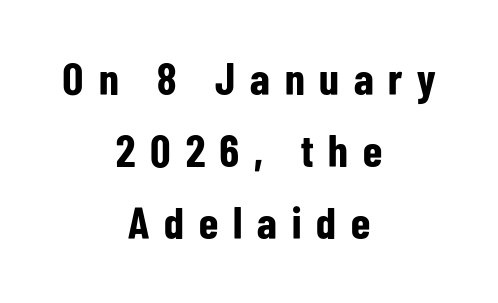
Check under the words: just untouched page. The type sits square on the baseline with zero lean. A full-strength bold gives these letters their thick strokes. The lines are quadded center. The passage shown is typed in a proportional face where columns would drift. These lines have a slow, spaced-out rhythm from letter to letter.
